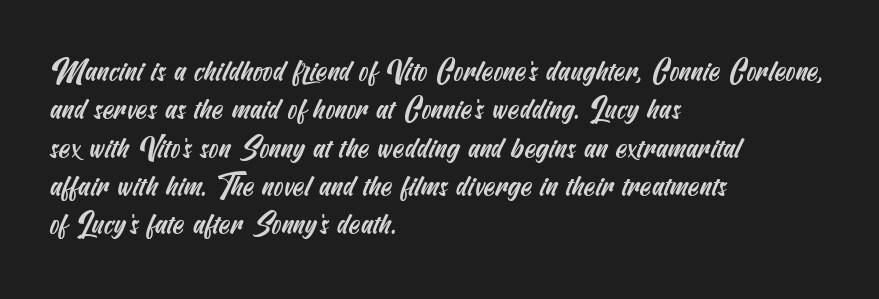
The image shows 29 px condensed sans-serif type; set left-aligned, normal line spacing (1.32x), normal letter spacing, not underlined; medium stroke contrast and a small x-height.
